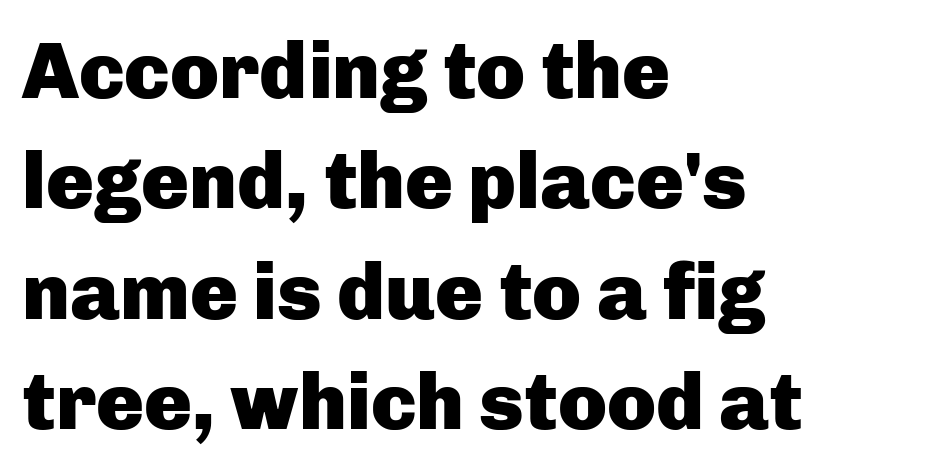
You can tell from the bare stems that sans-serif type was used. Bold? Absolutely — the strokes are thick and heavy. Check under the words: just untouched page. Students, note that the glyphs here touch the page at normal intervals.
